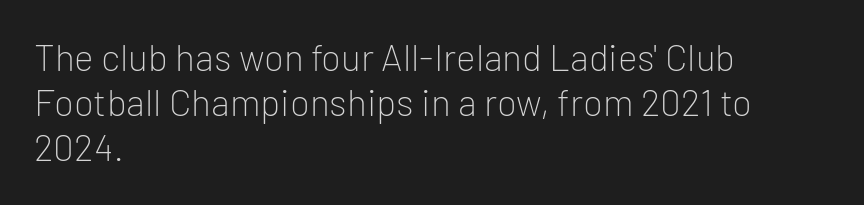
Q: Is the text bold? A: No.
Q: Is the text italic (slanted)? A: No, it is upright.
Q: Is the typeface a serif or a sans-serif typeface? A: Sans-serif.
Q: Is the text underlined? A: No.
Q: How is the paragraph aligned? A: Left-aligned.
Q: Is the spacing between letters normal or unusually wide? A: Normal.
Q: Width (condensed, normal, or wide)? A: Normal.
Q: Stroke contrast? A: Low.
Q: x-height? A: Medium.
Q: Monospaced? A: No.
